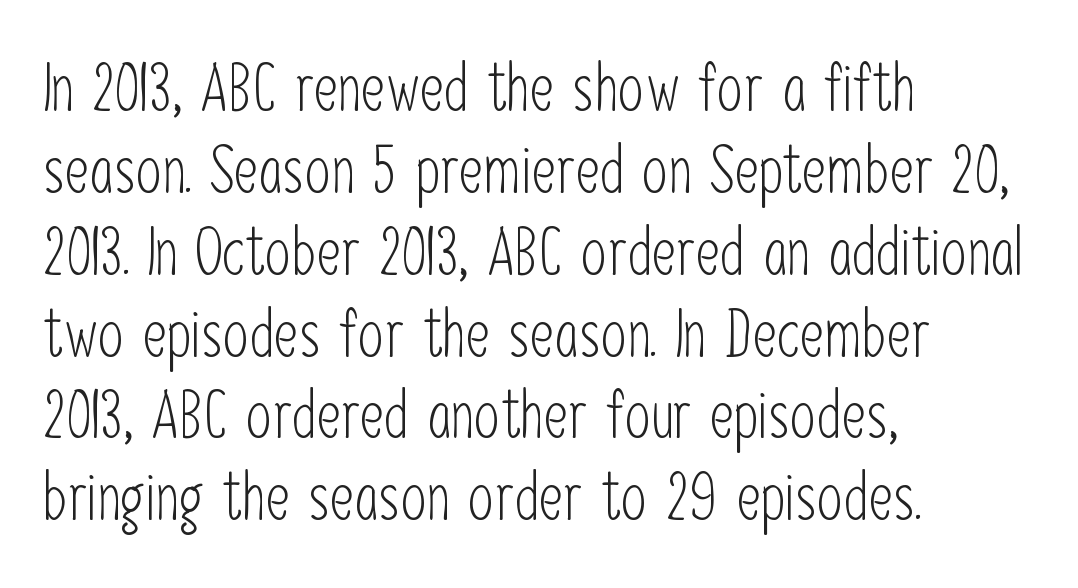
Q: Is the text bold? A: No.
Q: Is the text italic (slanted)? A: No, it is upright.
Q: Is the typeface a serif or a sans-serif typeface? A: Sans-serif.
Q: Is the text underlined? A: No.
Q: How is the paragraph aligned? A: Left-aligned.
Q: Is the spacing between letters normal or unusually wide? A: Normal.
Q: Width (condensed, normal, or wide)? A: Condensed.
Q: Stroke contrast? A: Low.
Q: x-height? A: Medium.
Q: Monospaced? A: No.
